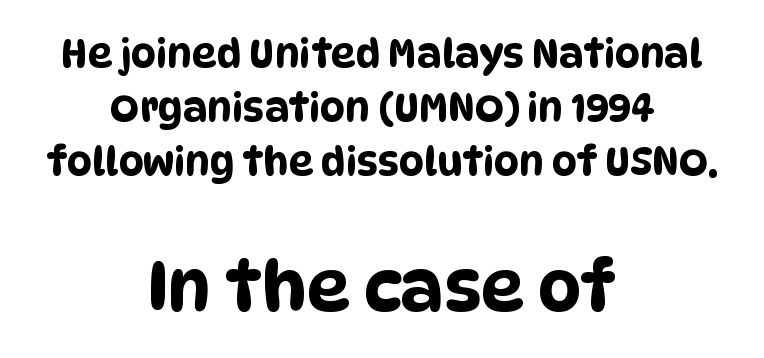
The image shows 68 px condensed sans-serif type; set centered, normal line spacing (1.38x), normal letter spacing, not underlined; the second (bottom) block is 1.74x larger; low stroke contrast and a large x-height.
